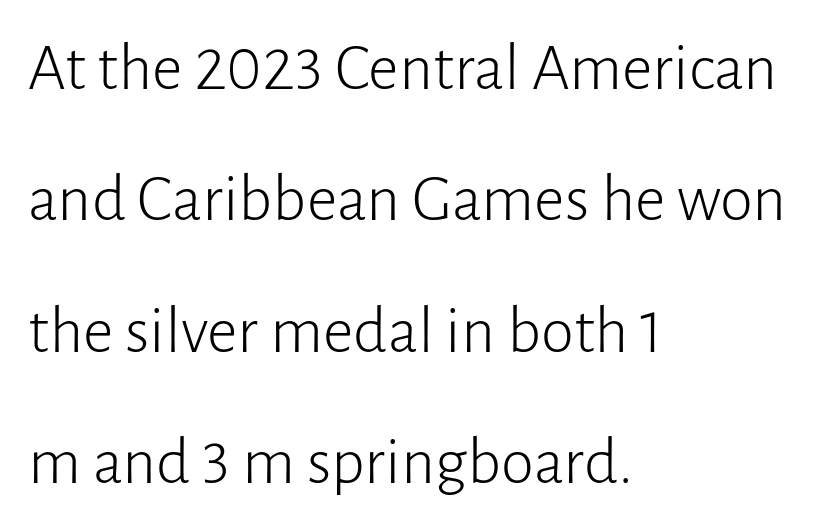
The weight tops out at a normal text grade. Nothing sits at the stroke ends, so this counts as sans-serif. The space between consecutive lines is lavish. Quick note: underline off.
